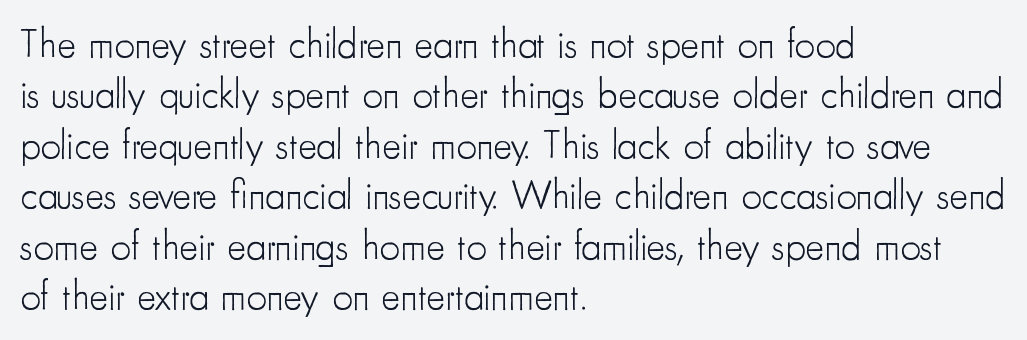
The image shows 40 px light, condensed sans-serif type, upright; set left-aligned, normal line spacing (1.26x), normal letter spacing, not underlined; low stroke contrast and a small x-height.
